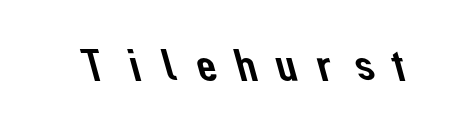
The image shows 45 px sans-serif type; set unusually wide letter spacing (+0.31 em), not underlined; low stroke contrast and a medium x-height.
